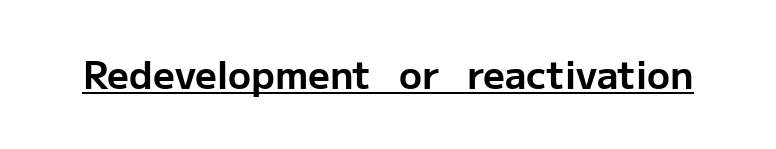
Q: Is the text bold? A: Yes.
Q: Is the text italic (slanted)? A: No, it is upright.
Q: Is the typeface a serif or a sans-serif typeface? A: Sans-serif.
Q: Is the text underlined? A: Yes.
Q: Is the spacing between letters normal or unusually wide? A: Normal.
Q: Width (condensed, normal, or wide)? A: Normal.
Q: Stroke contrast? A: Low.
Q: x-height? A: Medium.
Q: Monospaced? A: No.
